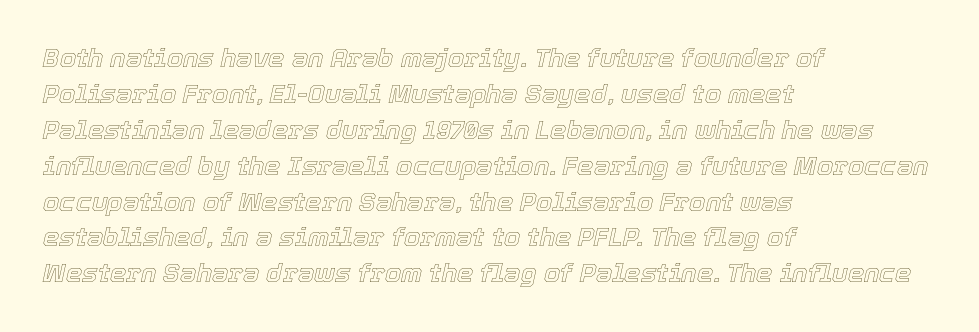
Honestly, the row spacing looks completely unremarkable. Descenders are the only things crossing below the line. The axis of the letterforms is tilted away from vertical. Horizontal alignment here is leftward, the default for most running prose.
